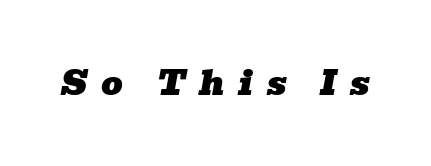
{"serif": "yes", "italic": "yes", "lean": "right", "slant_degrees": 10, "width": "wide", "stroke_contrast": "low", "x_height": "medium", "monospaced": "no", "underline": "no", "letter_spacing": "wide", "letter_spacing_em": 0.4, "glyph_px": 34}
